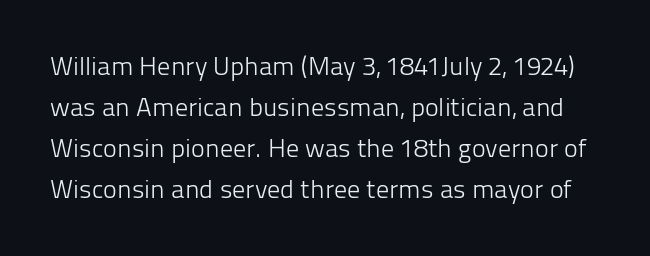
{"italic": "no", "bold": "no", "underline": "no", "line_spacing": "normal", "line_spacing_ratio": 1.58, "letter_spacing": "normal", "letter_spacing_em": 0.0, "glyph_px": 26}
